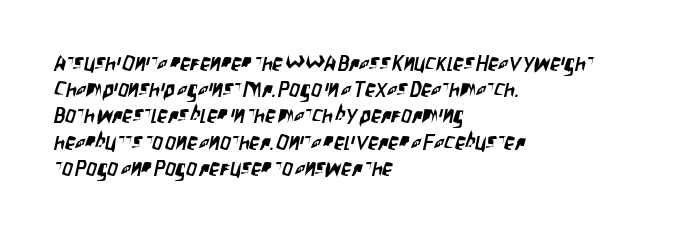
Visually the block forms a straight wall on the left and a jagged coastline on the right. Whoever set this chose a conventional vertical rhythm. The words here are not underlined. Short note: letters normally spaced.
